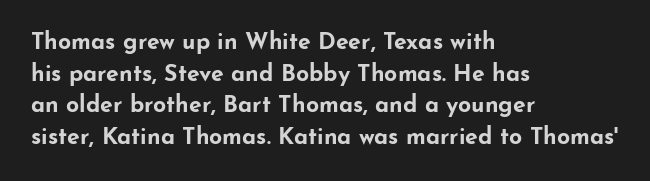
Q: Is the text bold? A: Yes.
Q: Is the text italic (slanted)? A: No, it is upright.
Q: Is the text underlined? A: No.
Q: How is the paragraph aligned? A: Left-aligned.
Q: Is the spacing between letters normal or unusually wide? A: Normal.
Q: Is the spacing between lines tight, normal or loose? A: Normal.
